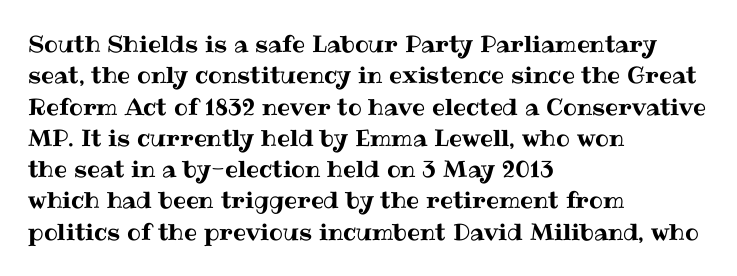
Q: Is the text italic (slanted)? A: No, it is upright.
Q: Is the text underlined? A: No.
Q: How is the paragraph aligned? A: Left-aligned.
Q: Is the spacing between letters normal or unusually wide? A: Normal.
Q: Is the spacing between lines tight, normal or loose? A: Normal.
